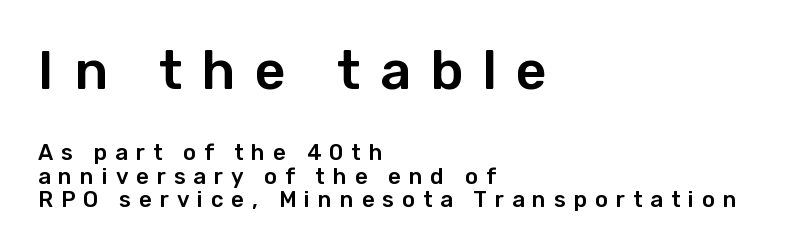
Q: Is the text italic (slanted)? A: No, it is upright.
Q: Is the typeface a serif or a sans-serif typeface? A: Sans-serif.
Q: Is the text underlined? A: No.
Q: How is the paragraph aligned? A: Left-aligned.
Q: Is the spacing between letters normal or unusually wide? A: Unusually wide.
Q: Is the spacing between lines tight, normal or loose? A: Tight.
Q: Which block of text is set in a larger size, the first (top) or the second (bottom)? A: The first (top) one.
Q: Width (condensed, normal, or wide)? A: Normal.
Q: Stroke contrast? A: Low.
Q: x-height? A: Medium.
Q: Monospaced? A: No.
